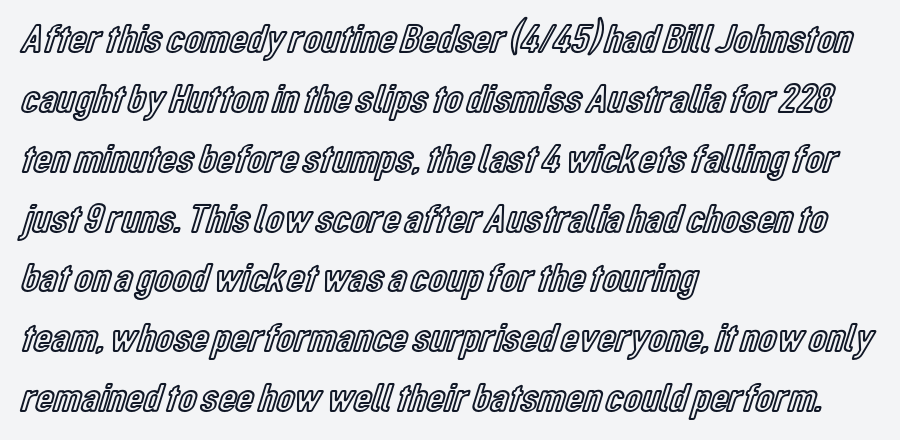
These lines are rendered in a variable-pitch font. The passage shown has conventional tracking throughout. Teacher's note: observe the even left margin — that is flush-left alignment. Glance below the letters and you will spot only blank space. Evenly set lines give the paragraph a standard silhouette.
